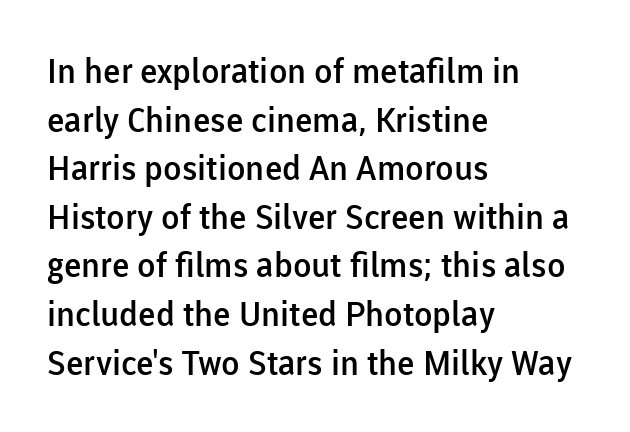
The image shows 34 px semibold sans-serif type, upright; set left-aligned, normal line spacing (1.43x), normal letter spacing, not underlined; low stroke contrast and a medium x-height.
